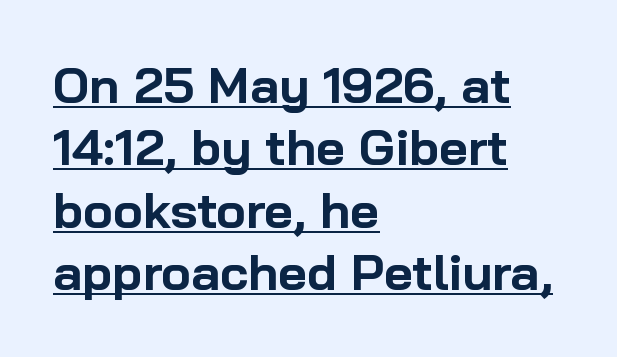
Pretty heavy lettering here — definitely bold. To sum up the face: it is a sans, with no serifs. If you measured baseline to baseline, you'd find a middling distance. Caption: multi-line text, flush left, ragged right. There is no visible air inserted between adjacent glyphs. The words here are underlined.
